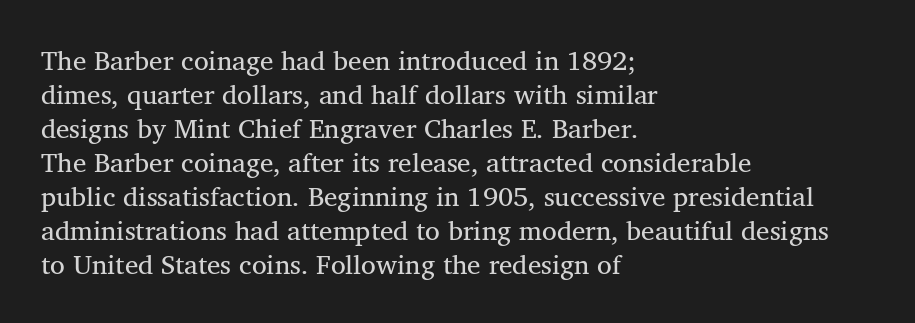
{"italic": "no", "bold": "no", "underline": "no", "align": "left", "line_spacing": "normal", "line_spacing_ratio": 1.26, "letter_spacing": "normal", "letter_spacing_em": 0.0, "glyph_px": 27}
